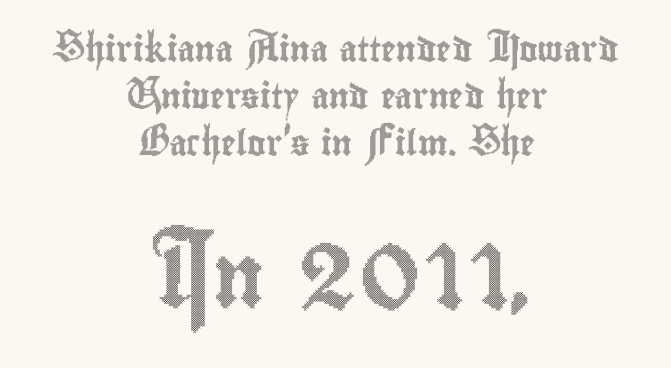
Q: Is the text italic (slanted)? A: No, it is upright.
Q: Is the text underlined? A: No.
Q: How is the paragraph aligned? A: Centered.
Q: Is the spacing between letters normal or unusually wide? A: Normal.
Q: Which block of text is set in a larger size, the first (top) or the second (bottom)? A: The second (bottom) one.
Q: Width (condensed, normal, or wide)? A: Condensed.
Q: x-height? A: Small.
Q: Monospaced? A: No.
